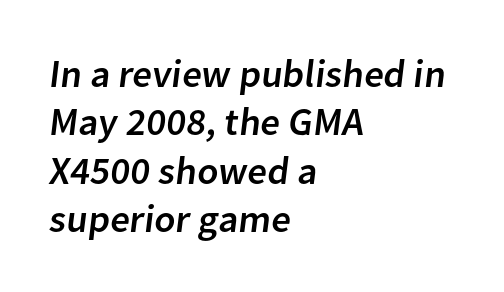
{"serif": "no", "width": "normal", "stroke_contrast": "low", "x_height": "medium", "monospaced": "no", "underline": "no", "align": "left", "line_spacing_ratio": 1.24, "letter_spacing": "normal", "letter_spacing_em": 0.0, "glyph_px": 39}
